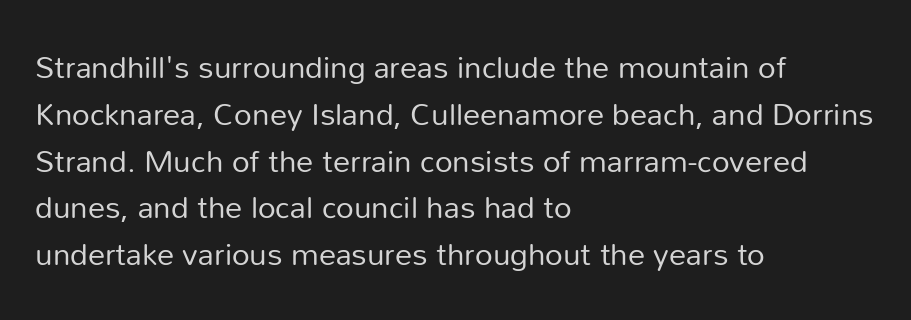
{"serif": "no", "italic": "no", "bold": "no", "weight": "regular", "width": "normal", "stroke_contrast": "low", "x_height": "medium", "monospaced": "no", "underline": "no", "align": "left", "line_spacing": "normal", "line_spacing_ratio": 1.51, "letter_spacing": "normal", "letter_spacing_em": 0.0, "glyph_px": 31}
